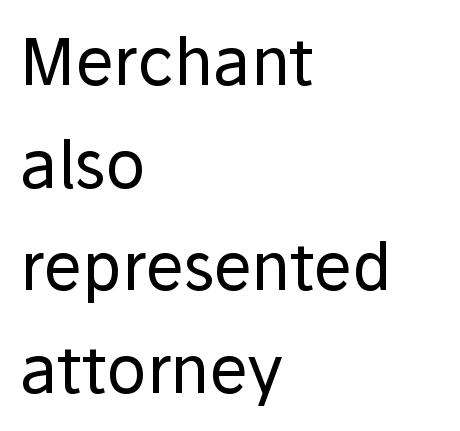
Q: Is the text bold? A: No.
Q: Is the text italic (slanted)? A: No, it is upright.
Q: Is the typeface a serif or a sans-serif typeface? A: Sans-serif.
Q: Is the text underlined? A: No.
Q: How is the paragraph aligned? A: Left-aligned.
Q: Is the spacing between letters normal or unusually wide? A: Normal.
Q: Is the spacing between lines tight, normal or loose? A: Normal.
Q: Width (condensed, normal, or wide)? A: Normal.
Q: Stroke contrast? A: Low.
Q: x-height? A: Medium.
Q: Monospaced? A: No.
